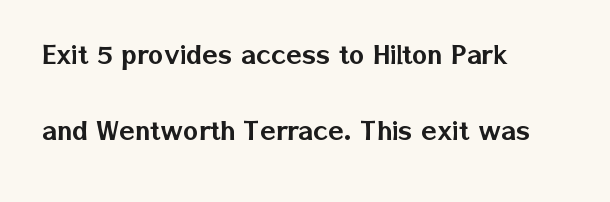
To sum up the face: it is a sans, with no serifs. One glance says open: line gaps are wider than usual. Typeset ragged right — the left edge is the straight one. This is the regular roman posture of the typeface. Quick note: underline off.
